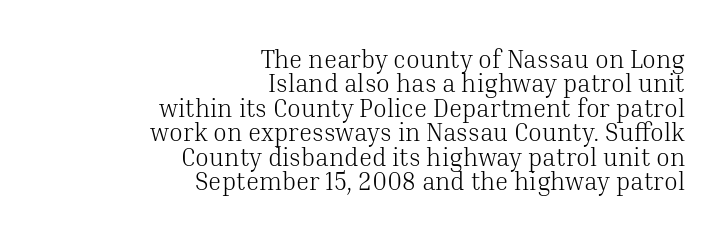
It's the straight-up-and-down kind of type. You could call the tracking neutral — neither tight nor loose. Nobody drew a line under any word here. The letterforms sit at book weight or below. Each line ends at the same right margin while the left side varies. What's the leading like? Squeezed, with rows nearly overlapping.
